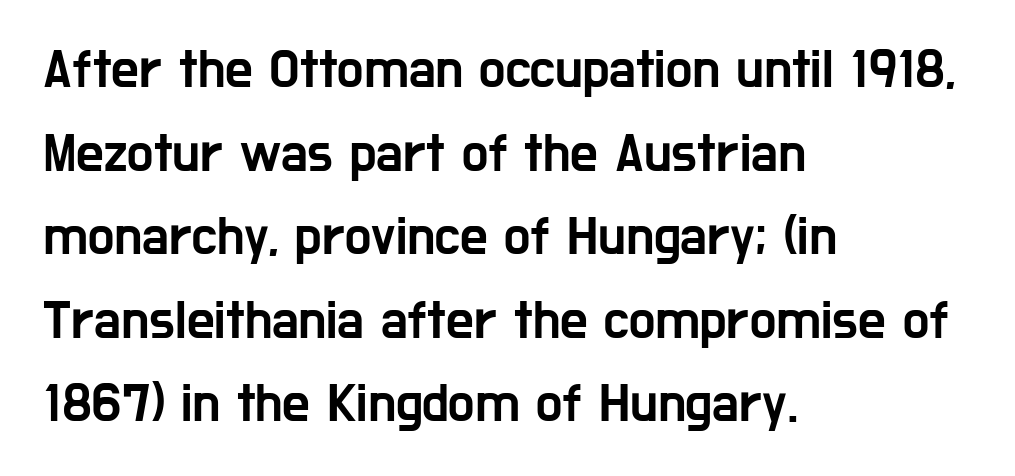
The paragraph has a hard left edge and a soft right edge. A typesetter would label this face a sans. Honestly, the letter spacing is just normal — you wouldn't notice it. The face used here is proportionally spaced, like ordinary book or web type. Quick note: underline off. It's the straight-up-and-down kind of type.
